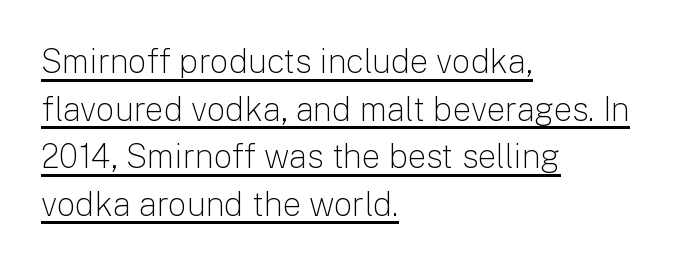
Q: Is the text bold? A: No.
Q: Is the text italic (slanted)? A: No, it is upright.
Q: Is the typeface a serif or a sans-serif typeface? A: Sans-serif.
Q: Is the text underlined? A: Yes.
Q: How is the paragraph aligned? A: Left-aligned.
Q: Is the spacing between letters normal or unusually wide? A: Normal.
Q: Is the spacing between lines tight, normal or loose? A: Normal.
Q: Width (condensed, normal, or wide)? A: Normal.
Q: Stroke contrast? A: Low.
Q: x-height? A: Medium.
Q: Monospaced? A: No.
